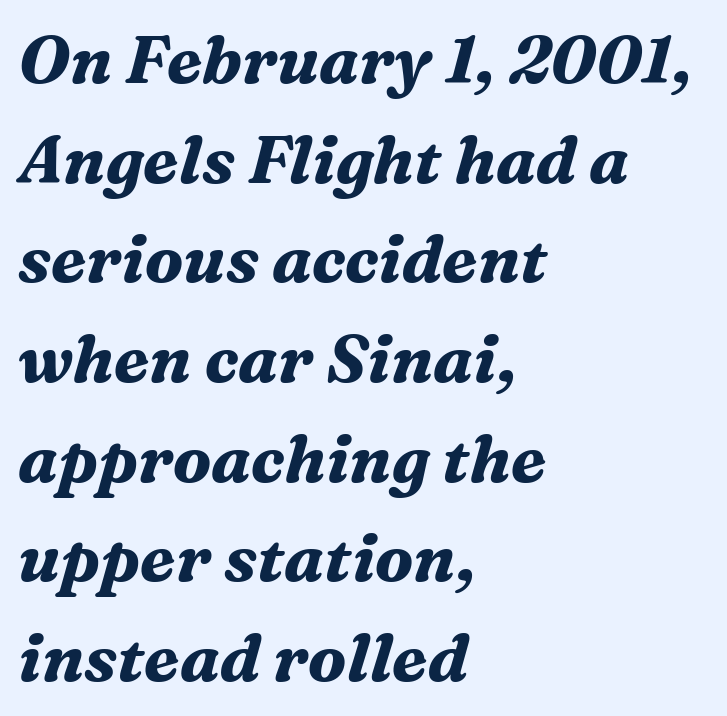
The image shows 66 px bold serif type, italic (leaning right); set left-aligned, normal line spacing (1.51x), normal letter spacing, not underlined; medium stroke contrast and a medium x-height.
